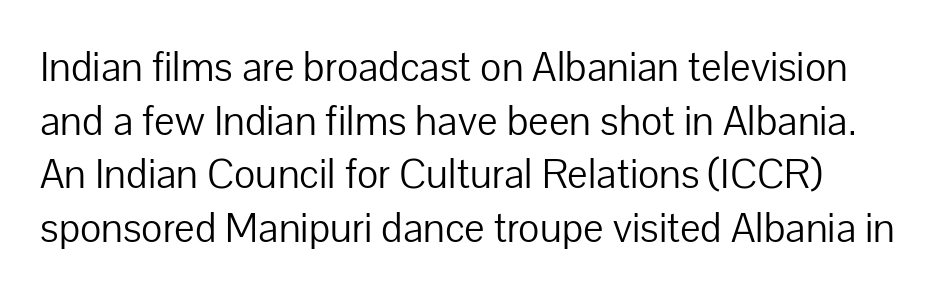
{"serif": "no", "italic": "no", "bold": "no", "weight": "light", "width": "normal", "stroke_contrast": "low", "x_height": "medium", "monospaced": "no", "underline": "no", "align": "left", "line_spacing": "normal", "line_spacing_ratio": 1.31, "letter_spacing": "normal", "letter_spacing_em": 0.0, "glyph_px": 41}
